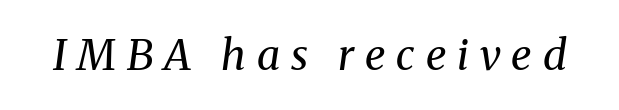
A bare baseline throughout the passage. Students, note that the glyphs here are deliberately spaced far apart. Italic? Definitely — the glyphs are oblique. The font family rendered here belongs to the serif group.
